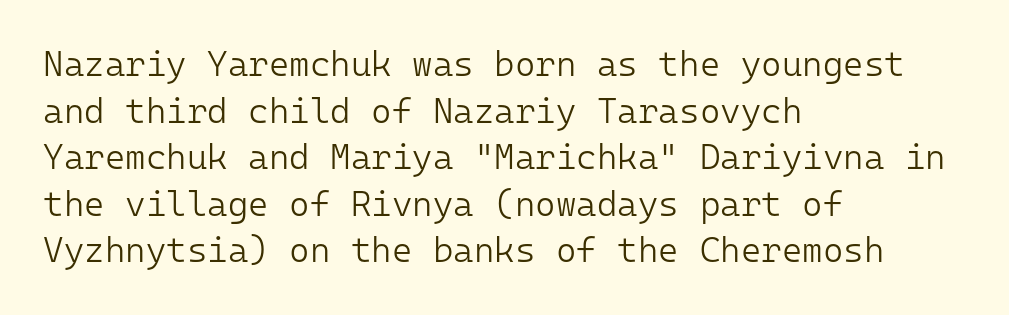
The image shows 35 px light sans-serif type, upright, monospaced; set left-aligned, normal line spacing (1.33x), normal letter spacing, not underlined; low stroke contrast and a medium x-height.
